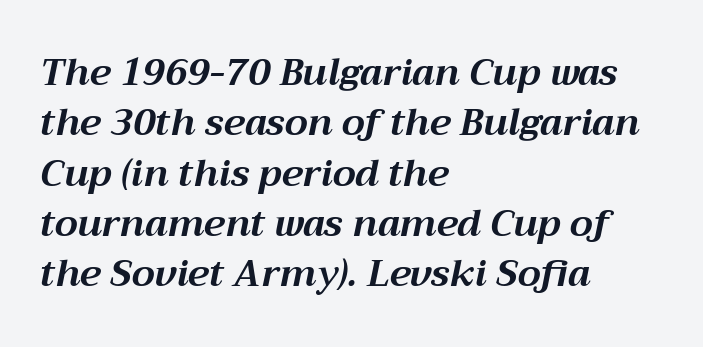
The image shows 37 px bold type, italic (leaning right); set left-aligned, normal line spacing (1.36x), normal letter spacing, not underlined; medium stroke contrast and a medium x-height.
